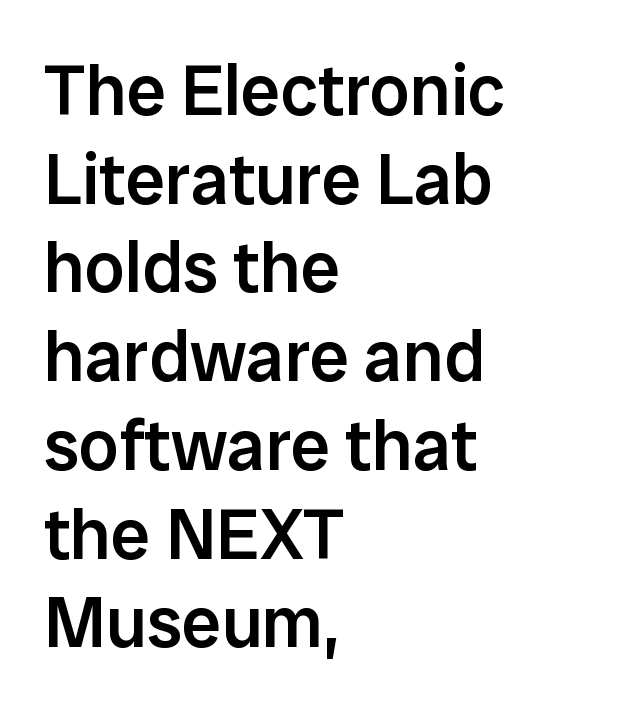
The vertical gap from one line to the next is medium. Where is the straight margin? On the left. Typesetter's note: demi weight, one step under bold. The space beneath each line is pristine and unruled. Each word holds together tightly as a unit, with standard inter-letter gaps.
